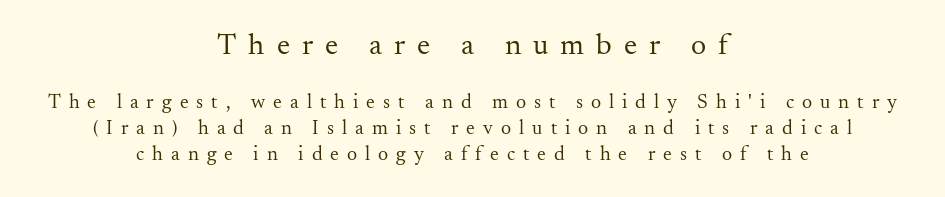
The image shows 30 px regular-weight serif type, upright; set centered, normal line spacing (1.28x), unusually wide letter spacing (+0.4 em), not underlined; the first (top) block is 1.5x larger; medium stroke contrast and a small x-height.
